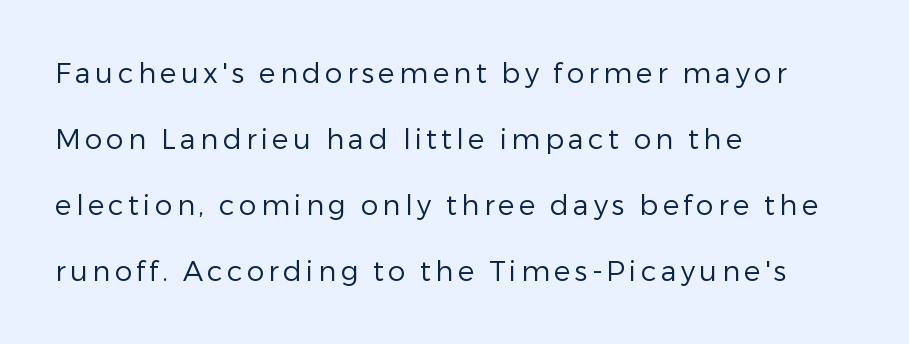
The image shows 28 px regular-weight sans-serif type, upright; set left-aligned, loose line spacing (2.36x), not underlined; low stroke contrast and a medium x-height.
